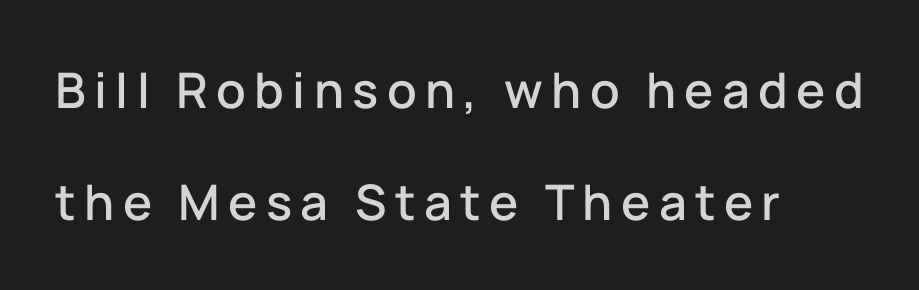
{"serif": "no", "italic": "no", "width": "normal", "stroke_contrast": "low", "x_height": "medium", "monospaced": "no", "underline": "no", "align": "left", "line_spacing": "loose", "line_spacing_ratio": 2.28, "glyph_px": 49}
